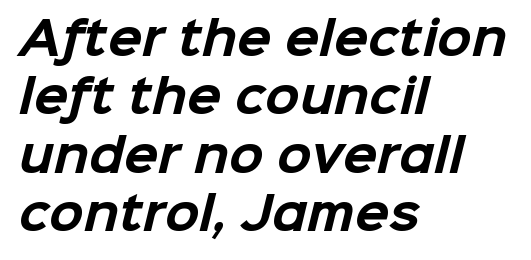
{"serif": "no", "bold": "yes", "weight": "bold", "width": "normal", "stroke_contrast": "low", "x_height": "medium", "monospaced": "no", "underline": "no", "align": "left", "line_spacing": "normal", "line_spacing_ratio": 1.3, "letter_spacing": "normal", "letter_spacing_em": 0.0, "glyph_px": 45}
